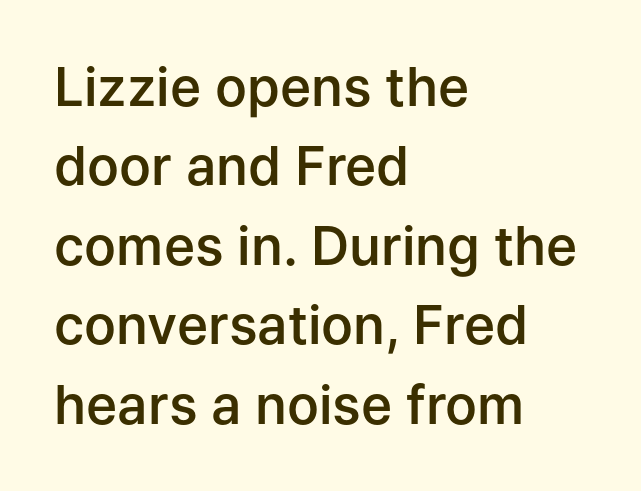
What's the leading like? Ordinary, nothing unusual. Typesetter's note: demi weight, one step under bold. Casual observation: everything's shoved over to the left. Proportional: the letters do not fall into vertical columns.
